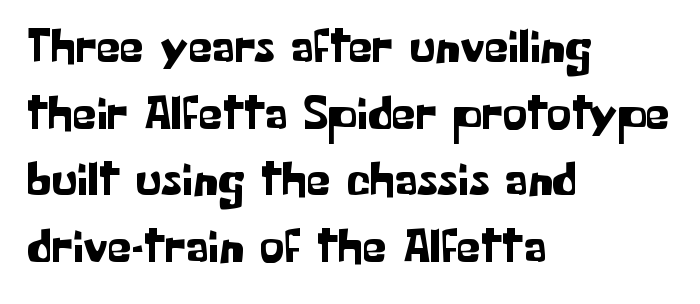
Q: Is the text italic (slanted)? A: No, it is upright.
Q: Is the typeface a serif or a sans-serif typeface? A: Sans-serif.
Q: Is the text underlined? A: No.
Q: How is the paragraph aligned? A: Left-aligned.
Q: Is the spacing between letters normal or unusually wide? A: Normal.
Q: Is the spacing between lines tight, normal or loose? A: Normal.
Q: Width (condensed, normal, or wide)? A: Normal.
Q: Stroke contrast? A: Low.
Q: x-height? A: Medium.
Q: Monospaced? A: No.
